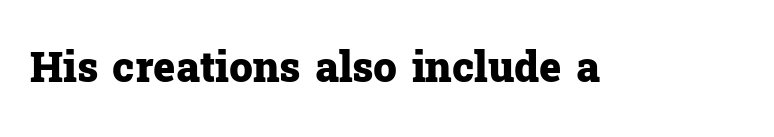
Check under the words: just untouched page. Pretty heavy lettering here — definitely bold. Every character sits straight up, as roman type does. Font category for this specimen: serif.
